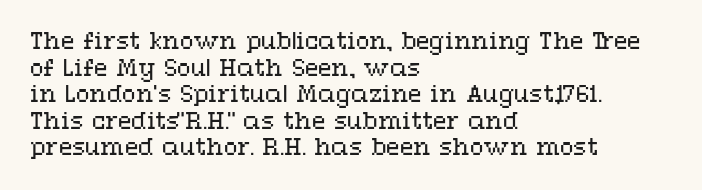
{"italic": "no", "bold": "no", "underline": "no", "align": "left", "line_spacing_ratio": 1.21, "letter_spacing": "normal", "letter_spacing_em": 0.0, "glyph_px": 22}
